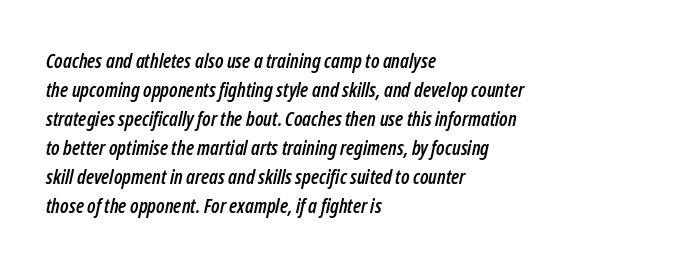
The image shows 20 px text type, italic (leaning right); set left-aligned, normal line spacing (1.45x), normal letter spacing, not underlined.
